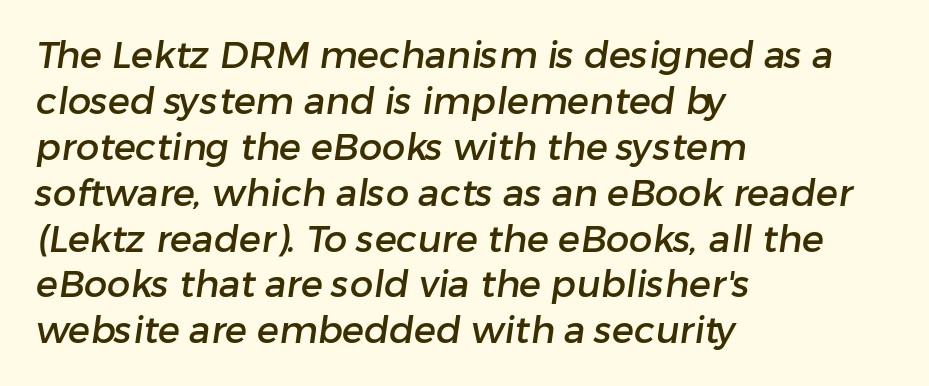
The image shows 37 px sans-serif type; set left-aligned, line spacing 1.24x, normal letter spacing, not underlined; low stroke contrast and a medium x-height.
